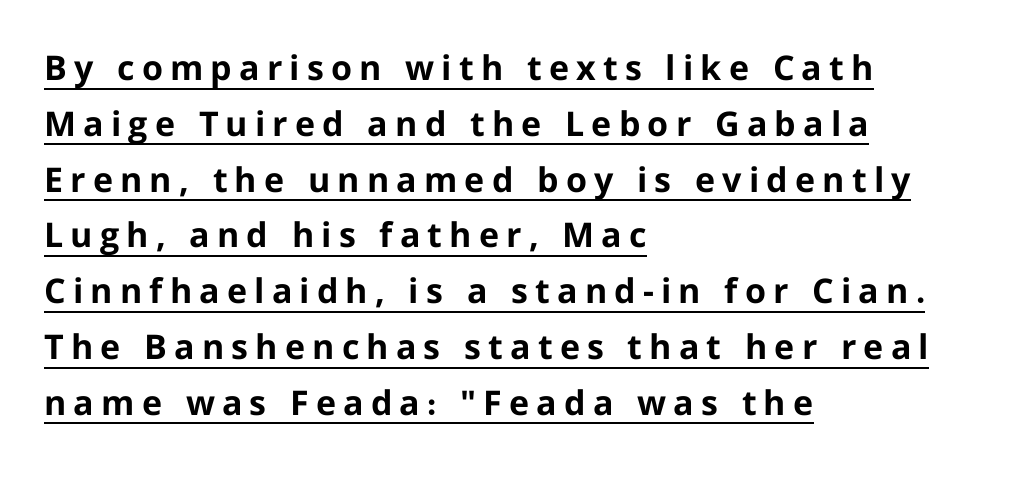
Q: Is the text bold? A: Yes.
Q: Is the text italic (slanted)? A: No, it is upright.
Q: Is the typeface a serif or a sans-serif typeface? A: Sans-serif.
Q: Is the text underlined? A: Yes.
Q: How is the paragraph aligned? A: Left-aligned.
Q: Is the spacing between letters normal or unusually wide? A: Unusually wide.
Q: Is the spacing between lines tight, normal or loose? A: Normal.
Q: Width (condensed, normal, or wide)? A: Normal.
Q: Stroke contrast? A: Low.
Q: x-height? A: Medium.
Q: Monospaced? A: No.
